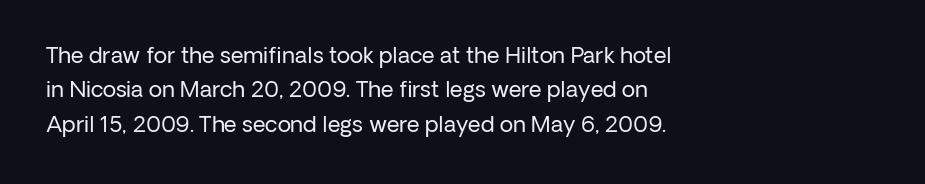
Q: Is the text bold? A: No.
Q: Is the text italic (slanted)? A: No, it is upright.
Q: Is the text underlined? A: No.
Q: How is the paragraph aligned? A: Left-aligned.
Q: Is the spacing between letters normal or unusually wide? A: Normal.
Q: Is the spacing between lines tight, normal or loose? A: Normal.
